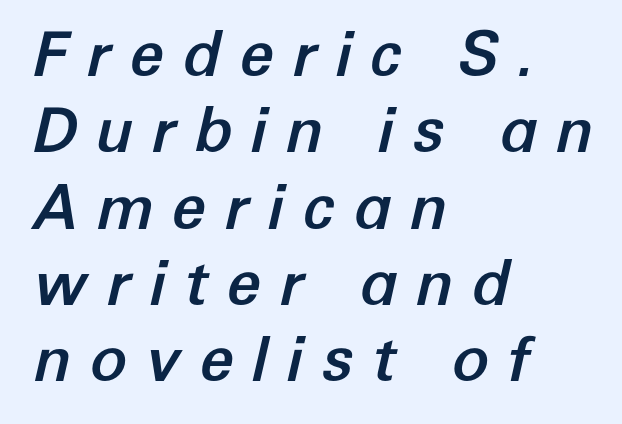
The image shows 62 px text type, italic (leaning right); set left-aligned, line spacing 1.23x, unusually wide letter spacing (+0.29 em), not underlined; low stroke contrast and a medium x-height.
